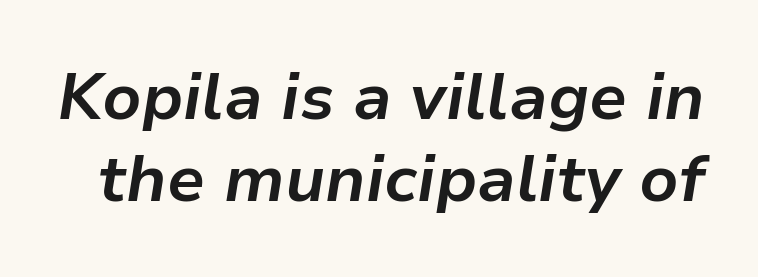
In terms of leading, this rendering sits right in the middle. The characters look thick and weighty, a clear bold. This sample uses an oblique cut, with every glyph tilted off the vertical. The rendering uses natural spacing where letterforms have individual widths. Type without underlining. The type is set solid horizontally, with unmodified tracking.
